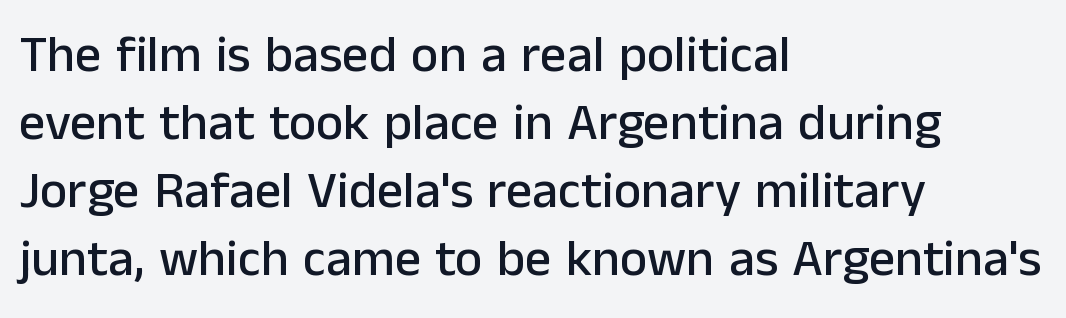
Look at the tracking — it's just the regular setting, nothing added. The face used here is a sans, in the tradition of grotesques and geometrics. Has an underline been added? It has not. Is this a fixed-width face? No — the glyphs have proportional, varying widths. Characters remain perfectly vertical along every line. Line beginnings align vertically; line endings do not.
